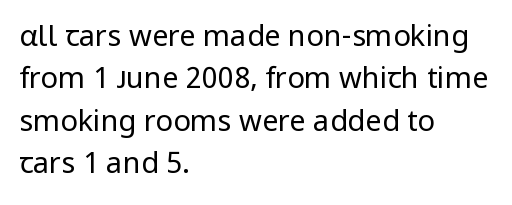
Quick note: not italic, upright. Nobody touched the tracking dial on this one. Teacher's note: observe the even left margin — that is flush-left alignment. No heavy texture on the line: the type isn't bold. Serifs: no, the terminals of the letterforms are clean. Each letter keeps its own natural width here, so spacing adapts to shape.
